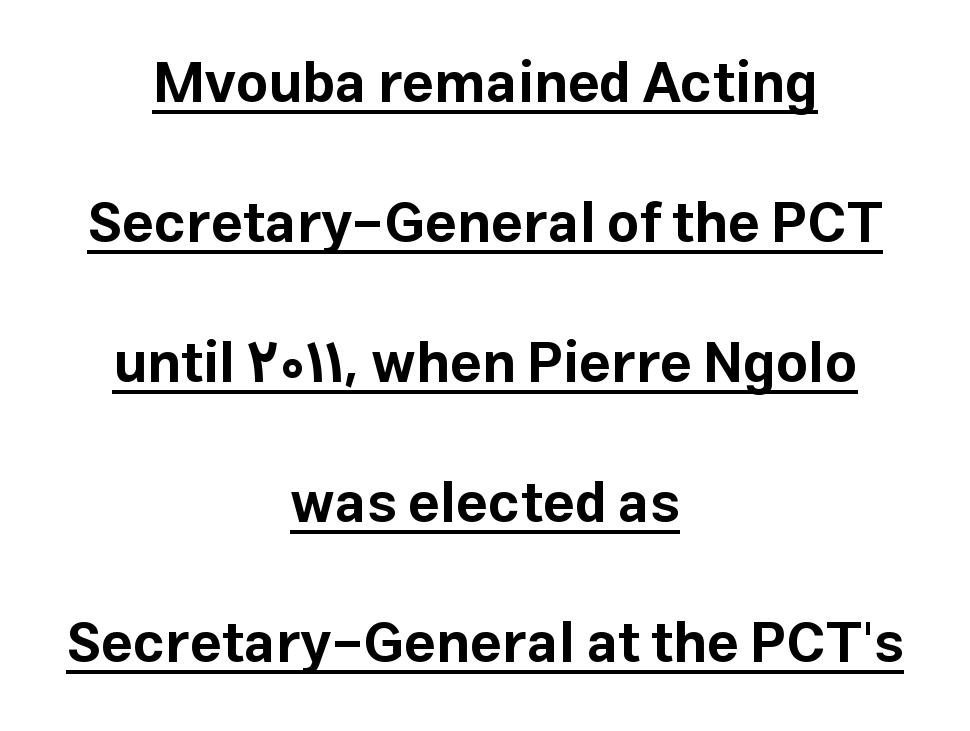
{"serif": "no", "italic": "no", "bold": "yes", "weight": "bold", "width": "normal", "stroke_contrast": "low", "x_height": "medium", "monospaced": "no", "underline": "yes", "align": "center", "line_spacing": "loose", "line_spacing_ratio": 2.5, "letter_spacing": "normal", "letter_spacing_em": 0.0, "glyph_px": 56}
